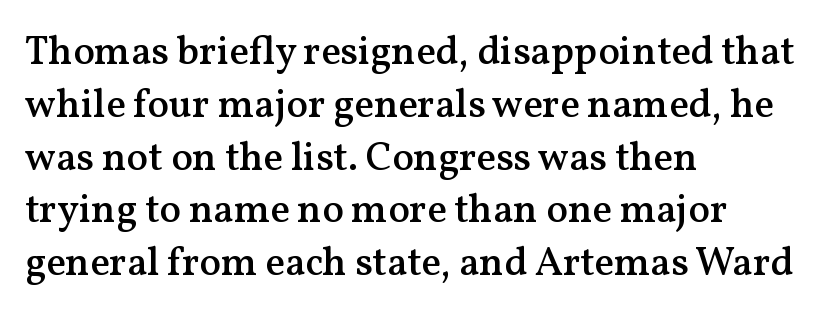
How would I describe the line gaps? Plain and ordinary. Default kerning and tracking; the words read as compact shapes. Serifs: yes, visible at the terminals of the letterforms. Alignment: flush left. Does the weight exceed regular? Yes, but only to semibold. The words here are not underlined.
